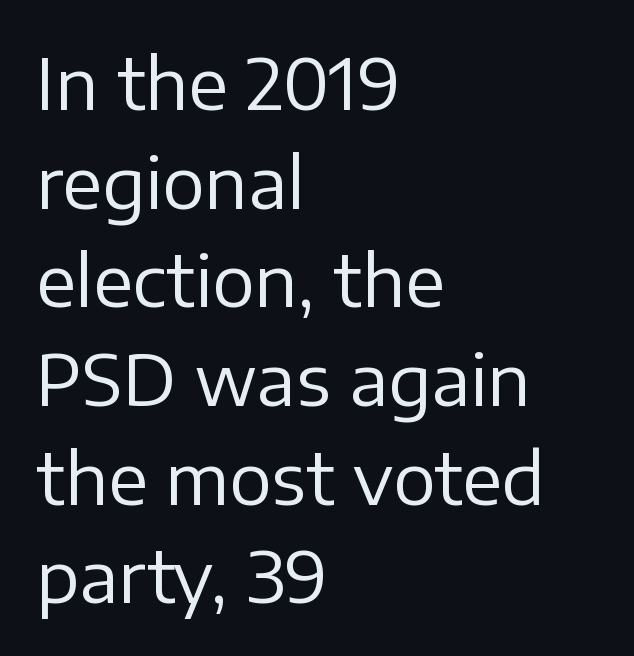
{"serif": "no", "italic": "no", "bold": "no", "weight": "regular", "width": "normal", "stroke_contrast": "low", "x_height": "medium", "monospaced": "no", "underline": "no", "align": "left", "line_spacing": "normal", "line_spacing_ratio": 1.39, "letter_spacing": "normal", "letter_spacing_em": 0.0, "glyph_px": 71}
